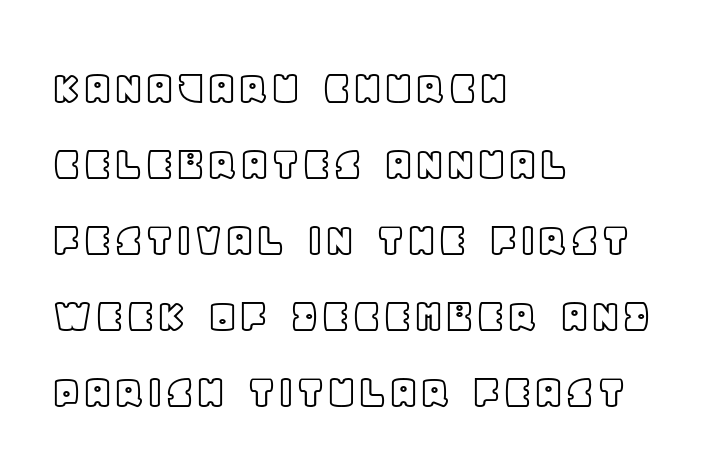
Honestly, the row spacing looks completely unremarkable. Ordinary non-slanted type is in use. You could not count columns in this text — the font is proportionally spaced. Inter-character spacing is left at the font's built-in metrics. The specimen omits any rule beneath the text block's lines.
